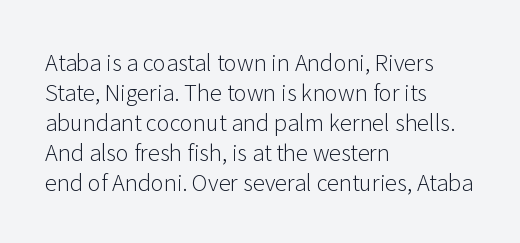
The image shows 22 px text type, upright; set left-aligned, normal line spacing (1.36x), normal letter spacing, not underlined.
